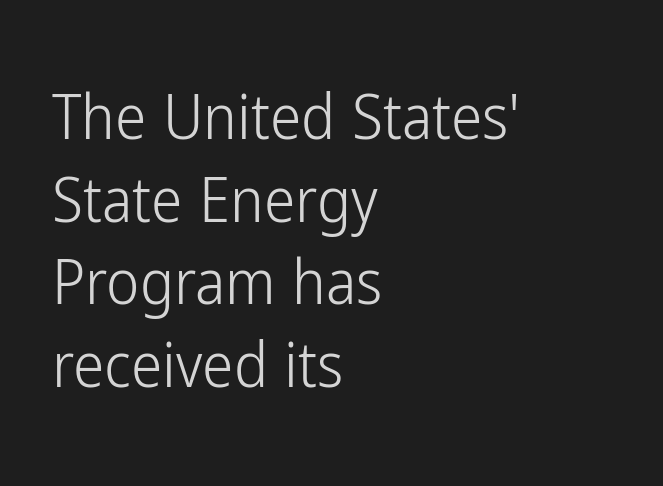
The face used here is proportionally spaced, like ordinary book or web type. The characters are drawn with everyday or finer stroke widths. The rag falls on the right side of this text block. The rendering keeps characters at their native spacing. Vertical strokes here are truly vertical.
